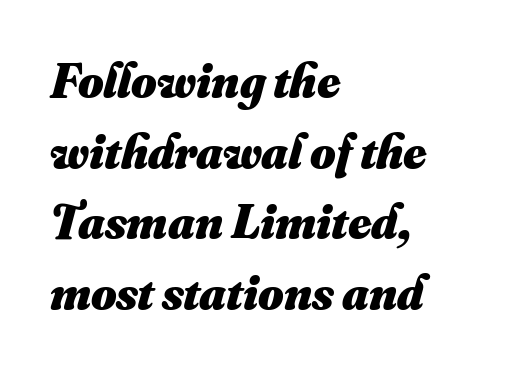
The image shows 49 px heavy type; set left-aligned, normal line spacing (1.44x), normal letter spacing, not underlined; medium stroke contrast and a small x-height.
